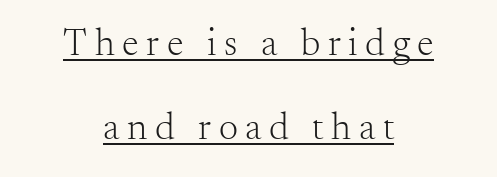
Q: Is the text bold? A: No.
Q: Is the text italic (slanted)? A: No, it is upright.
Q: Is the typeface a serif or a sans-serif typeface? A: Serif.
Q: Is the text underlined? A: Yes.
Q: How is the paragraph aligned? A: Centered.
Q: Is the spacing between letters normal or unusually wide? A: Unusually wide.
Q: Is the spacing between lines tight, normal or loose? A: Loose.
Q: Width (condensed, normal, or wide)? A: Normal.
Q: Stroke contrast? A: Medium.
Q: x-height? A: Small.
Q: Monospaced? A: No.
